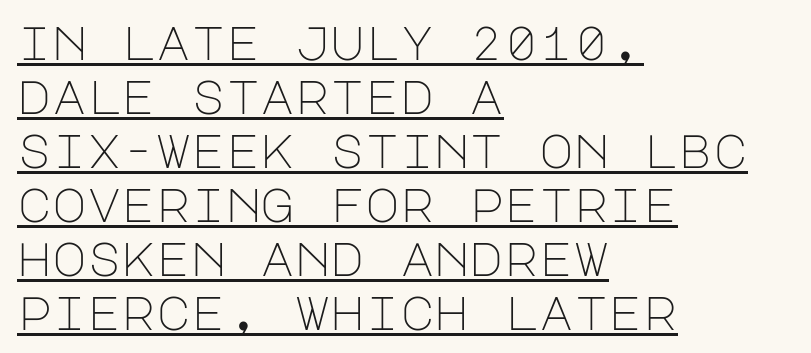
Q: Is the text bold? A: No.
Q: Is the text italic (slanted)? A: No, it is upright.
Q: Is the typeface a serif or a sans-serif typeface? A: Sans-serif.
Q: Is the text underlined? A: Yes.
Q: How is the paragraph aligned? A: Left-aligned.
Q: Is the spacing between letters normal or unusually wide? A: Normal.
Q: Is the spacing between lines tight, normal or loose? A: Tight.
Q: Width (condensed, normal, or wide)? A: Normal.
Q: Stroke contrast? A: Low.
Q: x-height? A: Large.
